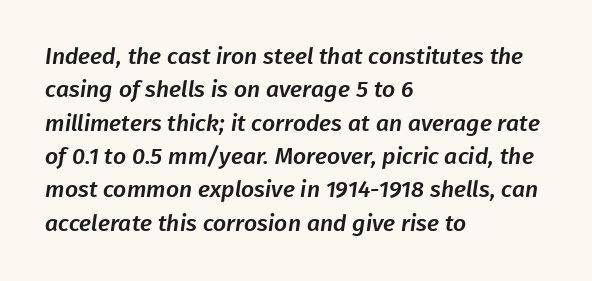
The foot of each line stays bare and open. Leading: standard. Horizontally, the lines are justified to the leading edge only. Tracking value appears to be zero — textbook default spacing.
